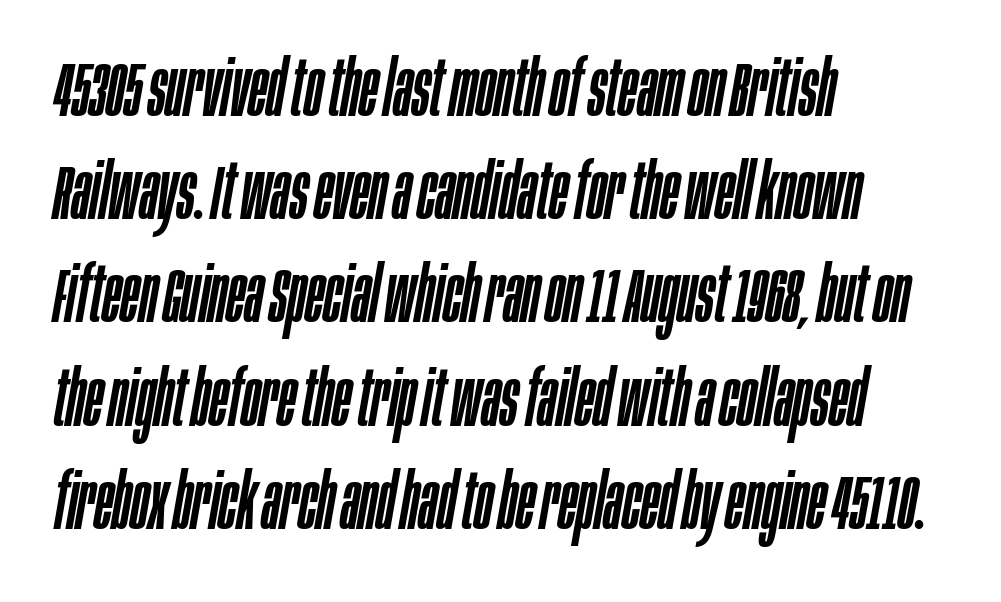
Q: Is the text italic (slanted)? A: Yes, it leans right by about 10 degrees.
Q: Is the text underlined? A: No.
Q: How is the paragraph aligned? A: Left-aligned.
Q: Is the spacing between letters normal or unusually wide? A: Normal.
Q: Is the spacing between lines tight, normal or loose? A: Normal.
Q: Width (condensed, normal, or wide)? A: Condensed.
Q: Stroke contrast? A: Low.
Q: x-height? A: Large.
Q: Monospaced? A: No.
